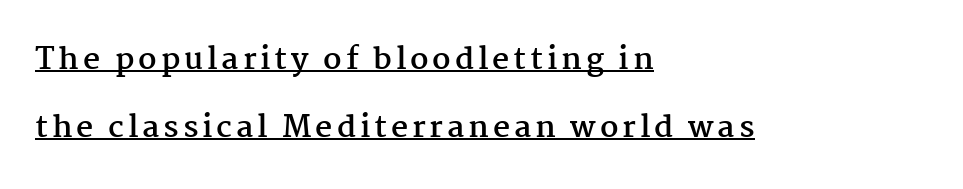
{"serif": "yes", "italic": "no", "bold": "yes", "weight": "semibold", "width": "normal", "stroke_contrast": "medium", "x_height": "medium", "monospaced": "no", "underline": "yes", "align": "left", "line_spacing": "loose", "line_spacing_ratio": 2.26, "glyph_px": 30}
